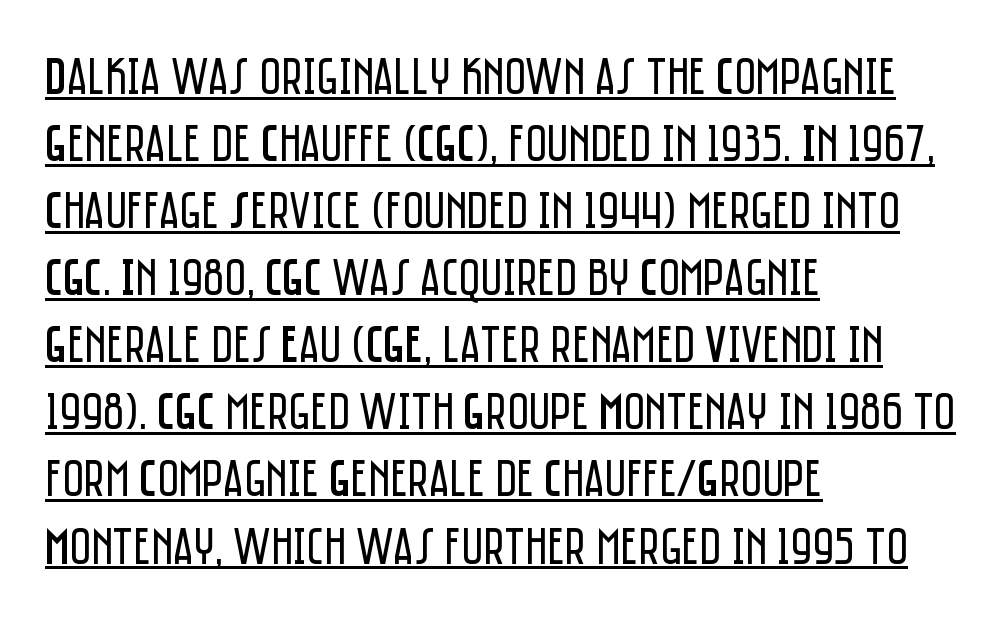
Q: Is the text bold? A: No.
Q: Is the text italic (slanted)? A: No, it is upright.
Q: Is the typeface a serif or a sans-serif typeface? A: Sans-serif.
Q: Is the text underlined? A: Yes.
Q: How is the paragraph aligned? A: Left-aligned.
Q: Is the spacing between letters normal or unusually wide? A: Normal.
Q: Is the spacing between lines tight, normal or loose? A: Normal.
Q: Width (condensed, normal, or wide)? A: Condensed.
Q: Stroke contrast? A: Low.
Q: x-height? A: Large.
Q: Monospaced? A: No.
